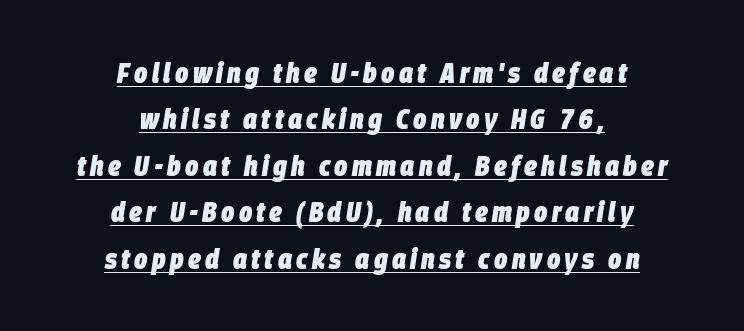
The image shows 28 px heavy, condensed type, italic (leaning right); set centered, normal line spacing (1.66x), underlined; low stroke contrast and a large x-height.
